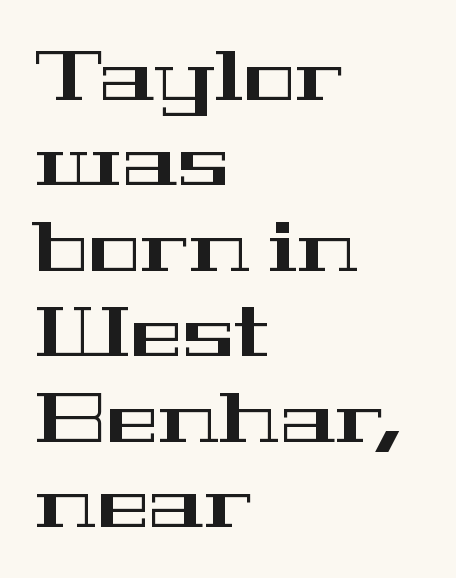
{"serif": "yes", "italic": "no", "width": "wide", "stroke_contrast": "high", "x_height": "medium", "monospaced": "no", "underline": "no", "align": "left", "line_spacing_ratio": 1.22, "letter_spacing": "normal", "letter_spacing_em": 0.0, "glyph_px": 70}
